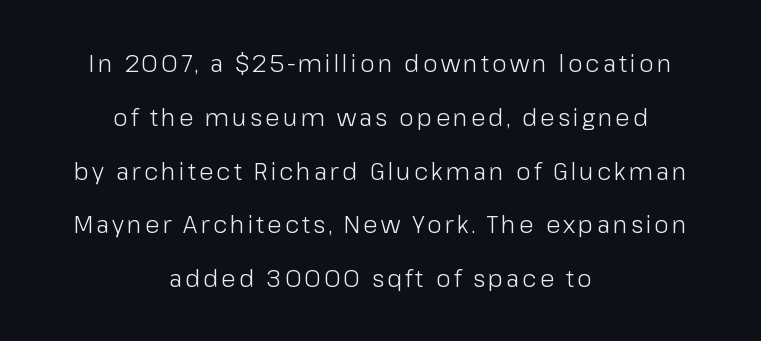
Heaviness? Minimal to ordinary, like unemphasized prose. You could fit nearly another row in the gap between these rows. Posture: vertical. Every row of glyphs is offset so its center matches the block's center. Anything drawn beneath the words? Only blank space.
